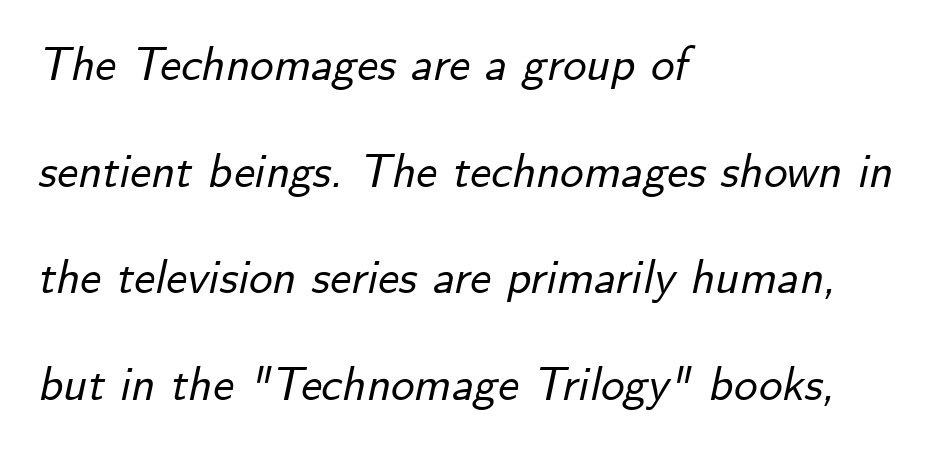
The image shows 47 px text type, italic (leaning right); set left-aligned, loose line spacing (2.27x), normal letter spacing, not underlined; low stroke contrast and a small x-height.
